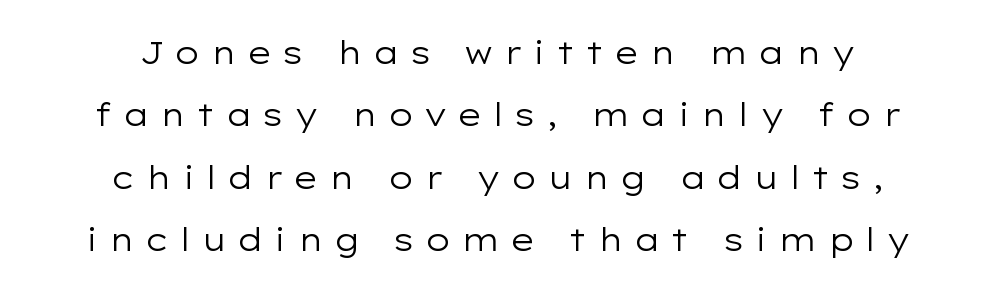
A roman cut, with each character standing at attention. The cut favours lightness, reaching ordinary text weight at its darkest. No word sits above an underline. The letters advance in unequal steps, a hallmark of proportional type. Regarding serifs, this sample does without them. Display-style spreading of the glyphs; the letterfit is very open.
